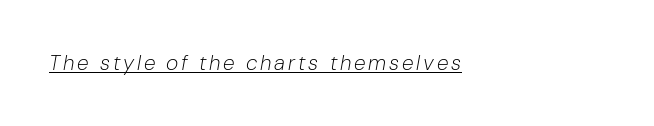
The image shows 21 px text type, italic (leaning right); set left-aligned, underlined.
